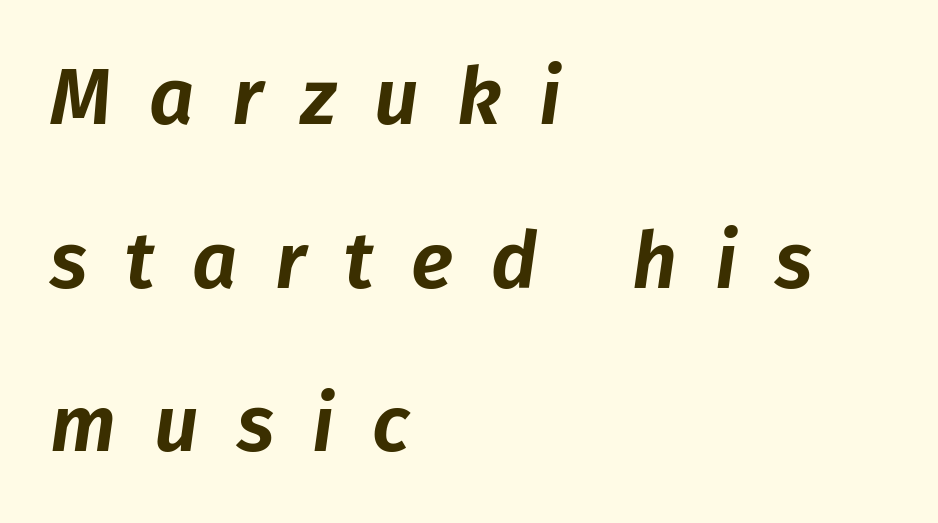
The image shows 79 px text type, italic (leaning right); set left-aligned, loose line spacing (2.07x), unusually wide letter spacing (+0.48 em), not underlined; low stroke contrast and a medium x-height.
